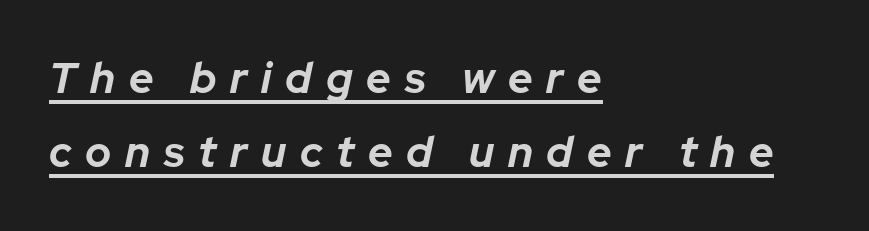
Q: Is the text bold? A: Yes.
Q: Is the text italic (slanted)? A: Yes, it leans right by about 12 degrees.
Q: Is the text underlined? A: Yes.
Q: How is the paragraph aligned? A: Left-aligned.
Q: Is the spacing between letters normal or unusually wide? A: Unusually wide.
Q: Width (condensed, normal, or wide)? A: Normal.
Q: Stroke contrast? A: Low.
Q: x-height? A: Medium.
Q: Monospaced? A: No.
